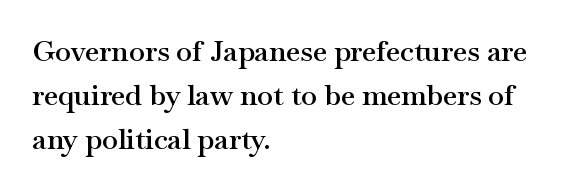
{"serif": "yes", "italic": "no", "bold": "semi", "weight": "semibold", "width": "wide", "stroke_contrast": "medium", "x_height": "small", "monospaced": "no", "underline": "no", "align": "left", "line_spacing": "normal", "line_spacing_ratio": 1.51, "letter_spacing": "normal", "letter_spacing_em": 0.0, "glyph_px": 29}
